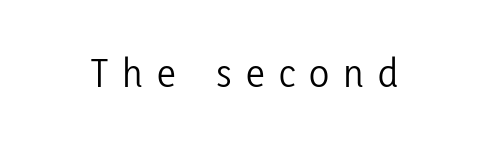
{"serif": "no", "italic": "no", "bold": "no", "weight": "light", "width": "condensed", "stroke_contrast": "low", "x_height": "medium", "monospaced": "no", "underline": "no", "letter_spacing": "wide", "letter_spacing_em": 0.34, "glyph_px": 42}
